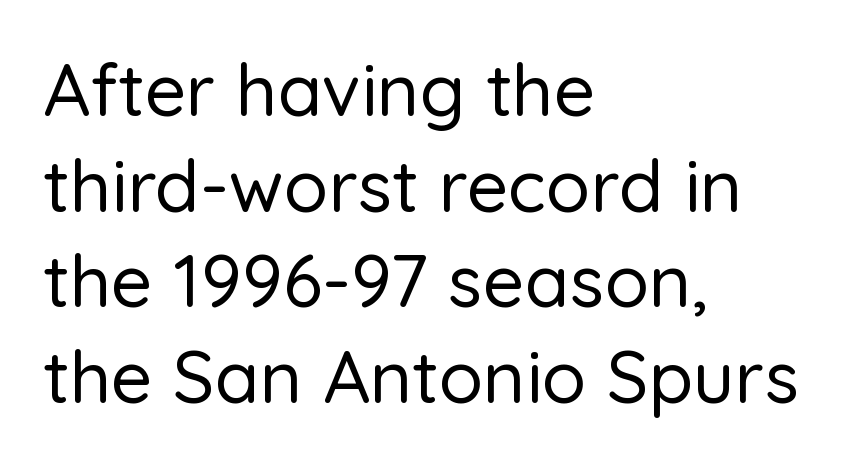
Q: Is the text italic (slanted)? A: No, it is upright.
Q: Is the typeface a serif or a sans-serif typeface? A: Sans-serif.
Q: Is the text underlined? A: No.
Q: How is the paragraph aligned? A: Left-aligned.
Q: Is the spacing between letters normal or unusually wide? A: Normal.
Q: Is the spacing between lines tight, normal or loose? A: Normal.
Q: Width (condensed, normal, or wide)? A: Normal.
Q: Stroke contrast? A: Low.
Q: x-height? A: Medium.
Q: Monospaced? A: No.
